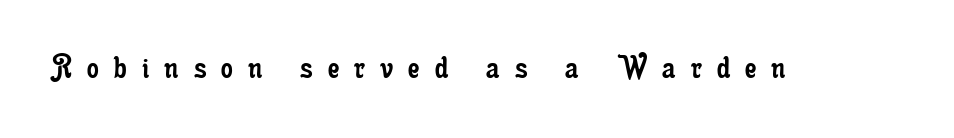
Q: Is the text bold? A: No.
Q: Is the text italic (slanted)? A: No, it is upright.
Q: Is the typeface a serif or a sans-serif typeface? A: Serif.
Q: Is the text underlined? A: No.
Q: Is the spacing between letters normal or unusually wide? A: Unusually wide.
Q: Width (condensed, normal, or wide)? A: Condensed.
Q: Stroke contrast? A: Low.
Q: x-height? A: Small.
Q: Monospaced? A: No.
